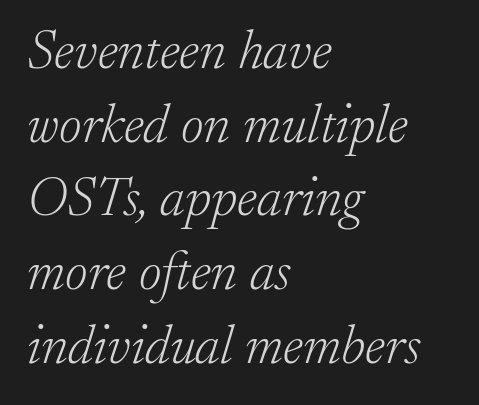
The image shows 55 px light serif type, italic (leaning right); set left-aligned, normal line spacing (1.34x), normal letter spacing, not underlined; low stroke contrast and a small x-height.
